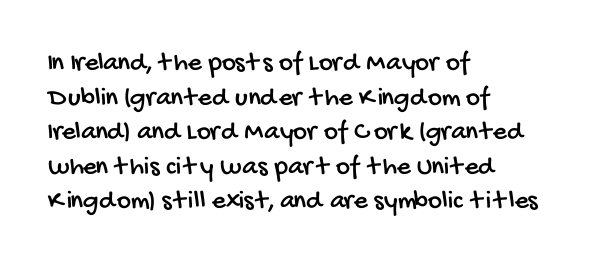
Check the space under the baseline: it is left empty. The rows are spaced the way most documents space them. Letter spacing: default. In CSS terms this would be text-align: left.
